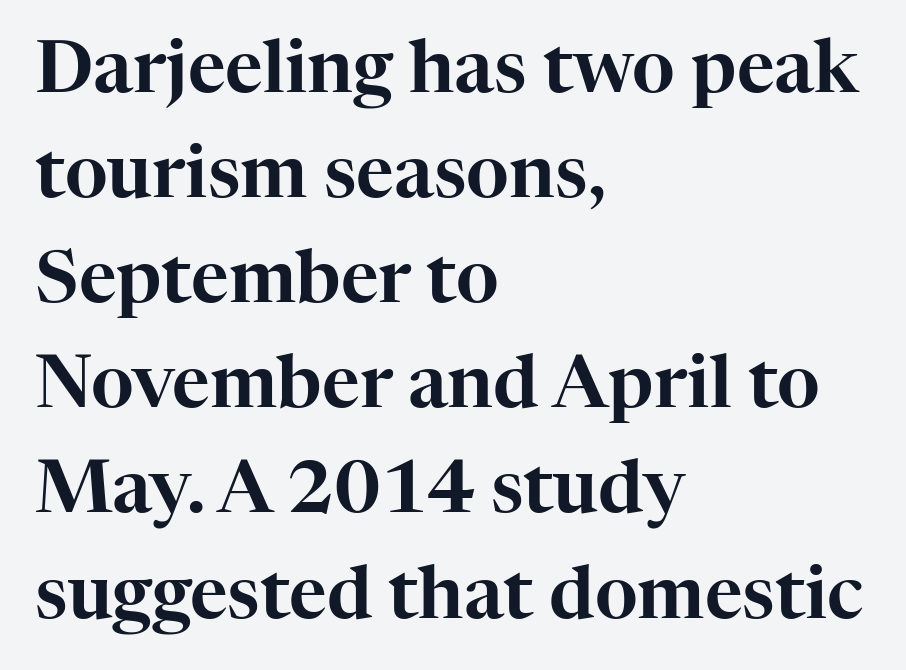
The image shows 73 px serif type, upright; set left-aligned, normal line spacing (1.44x), normal letter spacing, not underlined; high stroke contrast and a medium x-height.
